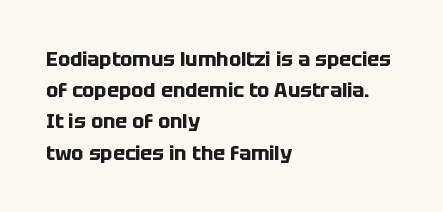
Q: Is the text bold? A: Yes.
Q: Is the text italic (slanted)? A: No, it is upright.
Q: Is the text underlined? A: No.
Q: How is the paragraph aligned? A: Left-aligned.
Q: Is the spacing between letters normal or unusually wide? A: Normal.
Q: Is the spacing between lines tight, normal or loose? A: Normal.
